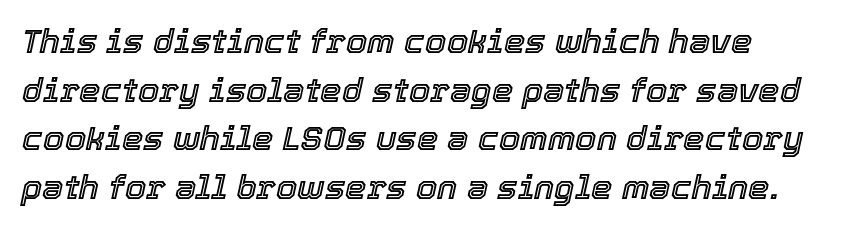
The image shows 34 px text type, italic (leaning right); set normal line spacing (1.43x), normal letter spacing, not underlined; a medium x-height.
